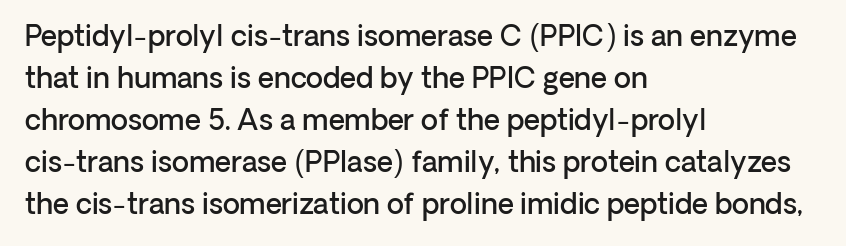
Spacing verdict: proportional, widths tailored to each character. Compared with a centered layout, this one pins lines to the left instead. As a designer I'd log this as weight 600, semibold. Style check: upright. Normally led — the rows are evenly, conventionally spaced. Nothing unusual about the tracking: characters are spaced as the font intends.
